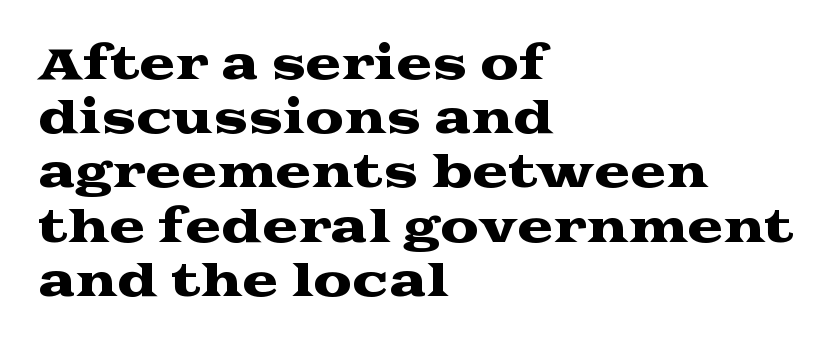
{"serif": "yes", "italic": "no", "width": "wide", "stroke_contrast": "medium", "x_height": "medium", "monospaced": "no", "underline": "no", "align": "left", "line_spacing": "normal", "line_spacing_ratio": 1.26, "letter_spacing": "normal", "letter_spacing_em": 0.0, "glyph_px": 43}
